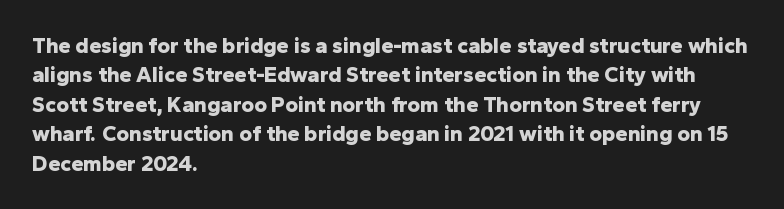
{"italic": "no", "bold": "yes", "underline": "no", "align": "left", "line_spacing": "normal", "line_spacing_ratio": 1.34, "letter_spacing": "normal", "letter_spacing_em": 0.0, "glyph_px": 22}
